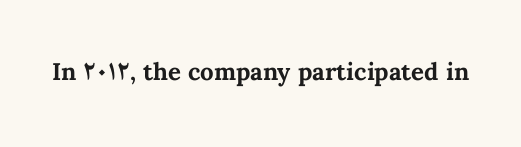
{"italic": "no", "bold": "yes", "underline": "no", "letter_spacing": "normal", "letter_spacing_em": 0.0, "glyph_px": 24}
